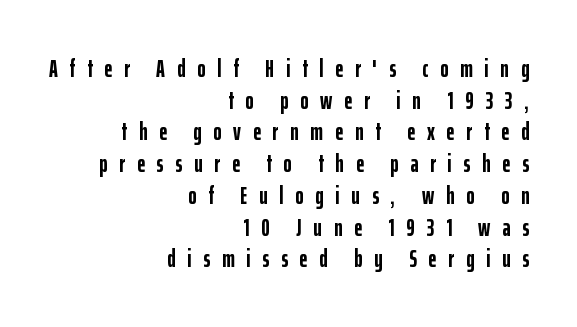
{"italic": "no", "bold": "yes", "underline": "no", "align": "right", "line_spacing": "normal", "line_spacing_ratio": 1.27, "letter_spacing": "wide", "letter_spacing_em": 0.47, "glyph_px": 25}
